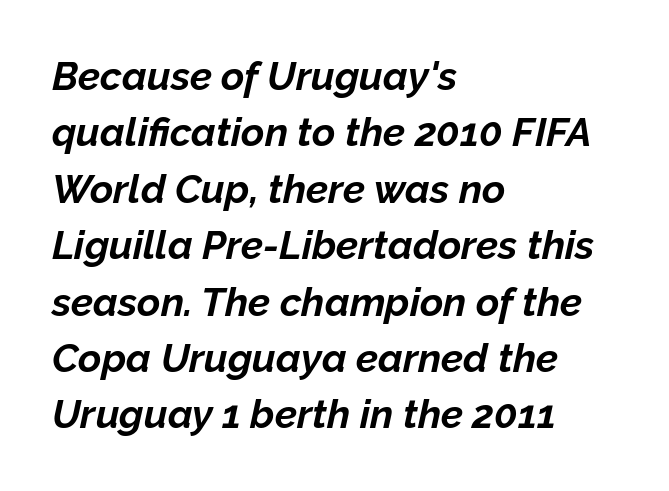
Q: Is the text bold? A: Yes.
Q: Is the text italic (slanted)? A: Yes, it leans right by about 12 degrees.
Q: Is the text underlined? A: No.
Q: How is the paragraph aligned? A: Left-aligned.
Q: Is the spacing between letters normal or unusually wide? A: Normal.
Q: Is the spacing between lines tight, normal or loose? A: Normal.
Q: Width (condensed, normal, or wide)? A: Normal.
Q: Stroke contrast? A: Low.
Q: x-height? A: Medium.
Q: Monospaced? A: No.
